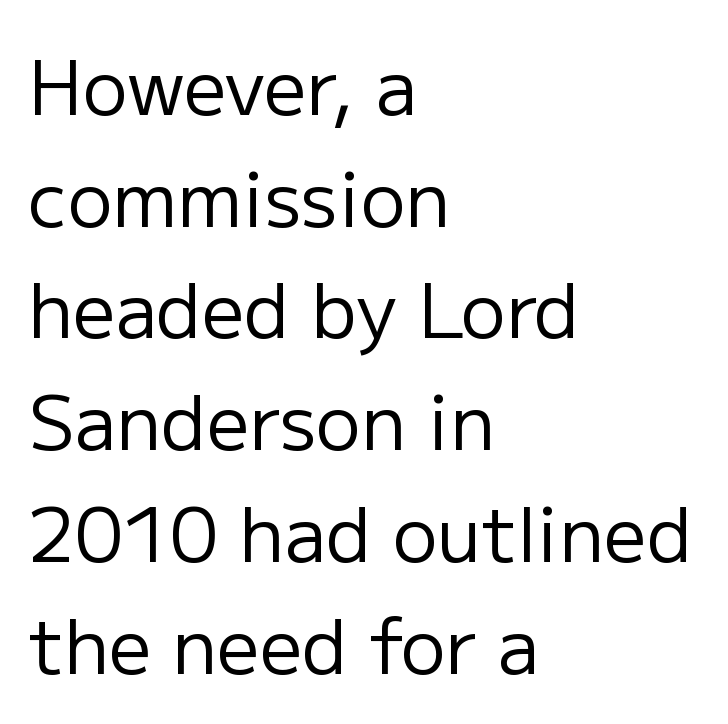
{"serif": "no", "italic": "no", "bold": "no", "weight": "regular", "width": "normal", "stroke_contrast": "low", "x_height": "medium", "monospaced": "no", "underline": "no", "align": "left", "line_spacing": "normal", "line_spacing_ratio": 1.49, "letter_spacing": "normal", "letter_spacing_em": 0.0, "glyph_px": 75}
